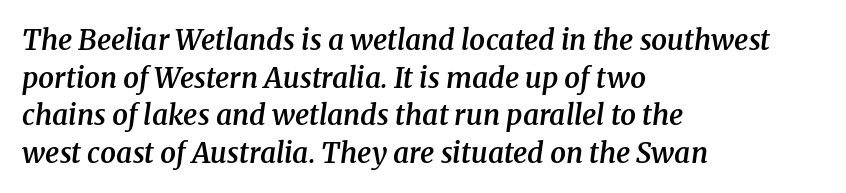
{"serif": "yes", "italic": "yes", "lean": "right", "slant_degrees": 8, "bold": "semi", "weight": "semibold", "width": "normal", "stroke_contrast": "medium", "x_height": "medium", "monospaced": "no", "underline": "no", "align": "left", "line_spacing": "normal", "line_spacing_ratio": 1.34, "letter_spacing": "normal", "letter_spacing_em": 0.0, "glyph_px": 28}
